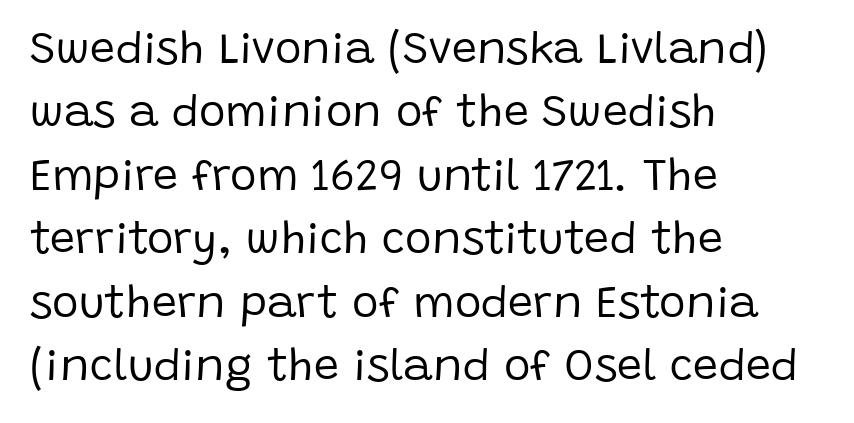
Are there feet on the stems? There aren't — it's a sans. Where is the straight margin? On the left. A normal amount of white space separates one row of letters from the next. Anything drawn beneath the words? Only blank space. Words appear dense and cohesive because spacing is normal. Is the stroke heavy? The answer is a plain regular-or-lighter.
